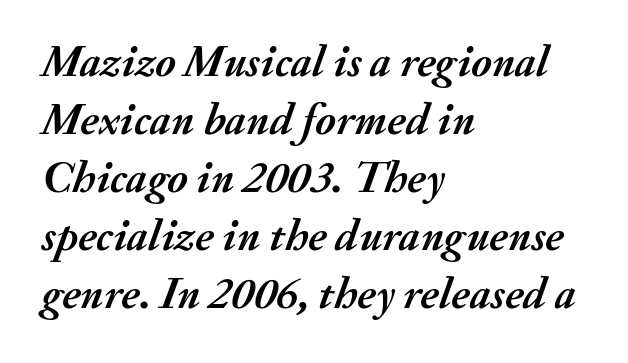
The baseline area is clear. Emphasis by weight is at full strength: bold. Leftover space on each line is placed entirely after the last word. Slant detected: the letters are inclined. Students, observe: this is what conventionally led text looks like.
